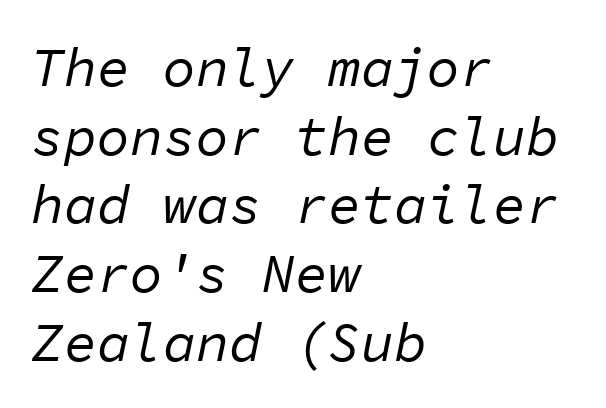
{"italic": "yes", "lean": "right", "slant_degrees": 11, "bold": "no", "weight": "regular", "width": "normal", "stroke_contrast": "low", "x_height": "medium", "monospaced": "yes", "underline": "no", "align": "left", "line_spacing": "normal", "line_spacing_ratio": 1.25, "letter_spacing": "normal", "letter_spacing_em": 0.0, "glyph_px": 55}
